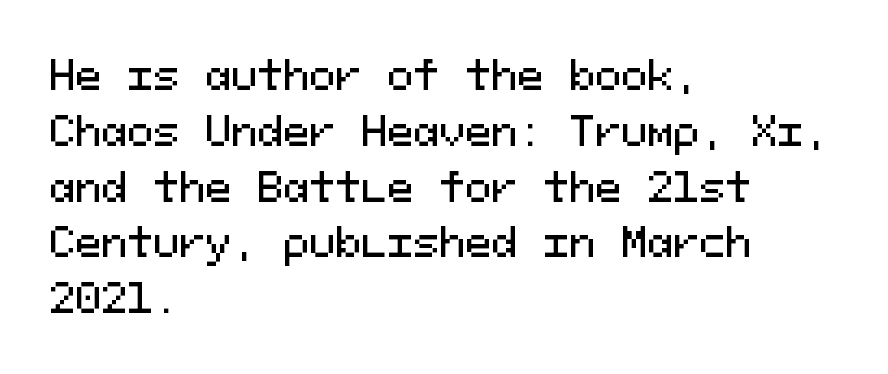
Q: Is the text italic (slanted)? A: No, it is upright.
Q: Is the typeface a serif or a sans-serif typeface? A: Sans-serif.
Q: Is the text underlined? A: No.
Q: How is the paragraph aligned? A: Left-aligned.
Q: Is the spacing between letters normal or unusually wide? A: Normal.
Q: Is the spacing between lines tight, normal or loose? A: Normal.
Q: Width (condensed, normal, or wide)? A: Normal.
Q: Stroke contrast? A: Medium.
Q: x-height? A: Medium.
Q: Monospaced? A: Yes.
